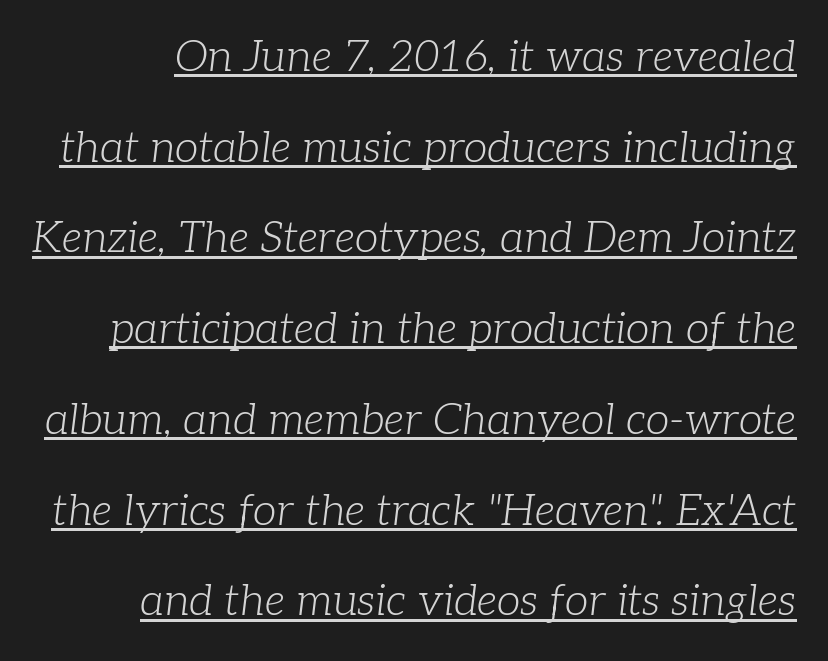
In terms of posture, this sample is oblique. The letters look calm and open, with moderate or lighter stems. Is this a fixed-width face? No — the glyphs have proportional, varying widths. Does extra space separate the letters? No, they use regular spacing. Each line of the rendering has a horizontal stroke beneath the glyphs.
